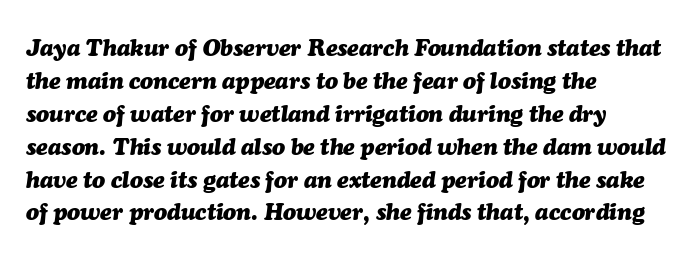
The image shows 24 px bold type, italic (leaning right); set left-aligned, normal line spacing (1.37x), normal letter spacing, not underlined.
